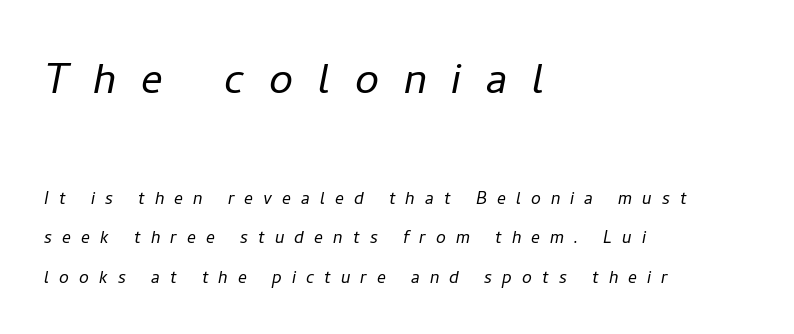
The image shows 54 px light type, italic (leaning right); set left-aligned, line spacing 1.79x, unusually wide letter spacing (+0.46 em), not underlined; the first (top) block is 2.45x larger; low stroke contrast and a medium x-height.
